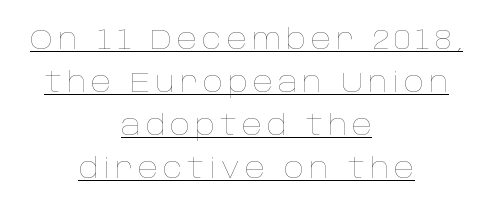
Q: Is the text bold? A: No.
Q: Is the text italic (slanted)? A: No, it is upright.
Q: Is the text underlined? A: Yes.
Q: How is the paragraph aligned? A: Centered.
Q: Is the spacing between lines tight, normal or loose? A: Normal.
Q: Width (condensed, normal, or wide)? A: Normal.
Q: Stroke contrast? A: Low.
Q: x-height? A: Large.
Q: Monospaced? A: No.
